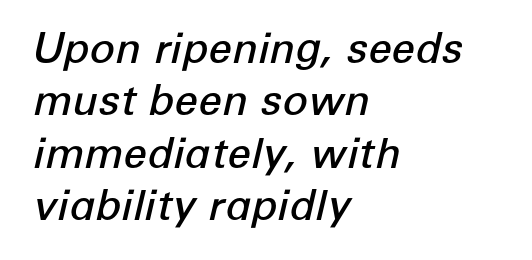
The image shows 42 px semibold type, italic (leaning right); set left-aligned, normal line spacing (1.25x), normal letter spacing, not underlined; low stroke contrast and a medium x-height.
